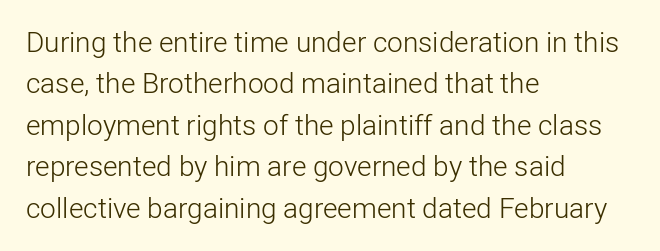
Q: Is the text bold? A: No.
Q: Is the text italic (slanted)? A: No, it is upright.
Q: Is the typeface a serif or a sans-serif typeface? A: Sans-serif.
Q: Is the text underlined? A: No.
Q: How is the paragraph aligned? A: Left-aligned.
Q: Is the spacing between letters normal or unusually wide? A: Normal.
Q: Is the spacing between lines tight, normal or loose? A: Normal.
Q: Width (condensed, normal, or wide)? A: Normal.
Q: Stroke contrast? A: Low.
Q: x-height? A: Medium.
Q: Monospaced? A: No.
